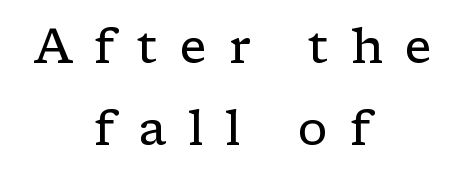
In terms of letterform style, serifs are clearly present. Note the varied advance widths — an 'i' is clearly narrower than an 'm'. The passage shown has open, widely tracked lettering throughout. Regarding leading, the lines here are spaced in the standard way. A clean baseline with only descenders dipping below it. The strokes carry an ordinary text weight at most.
